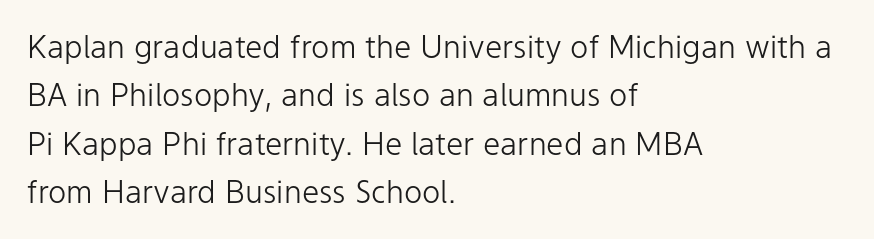
The image shows 31 px light sans-serif type, upright; set left-aligned, normal line spacing (1.56x), normal letter spacing, not underlined; low stroke contrast and a medium x-height.
